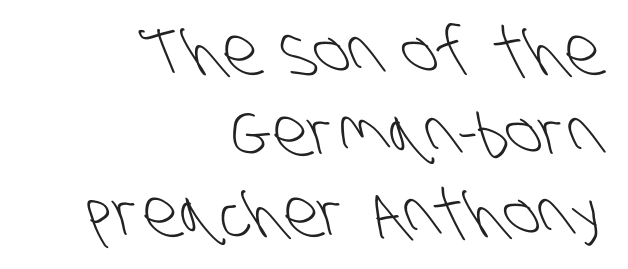
Inter-character spacing is left at the font's built-in metrics. Varying glyph widths throughout — classic text-font behaviour. This is not heavy type; no bold has been used. Any mark beneath the type? The region is blank.
